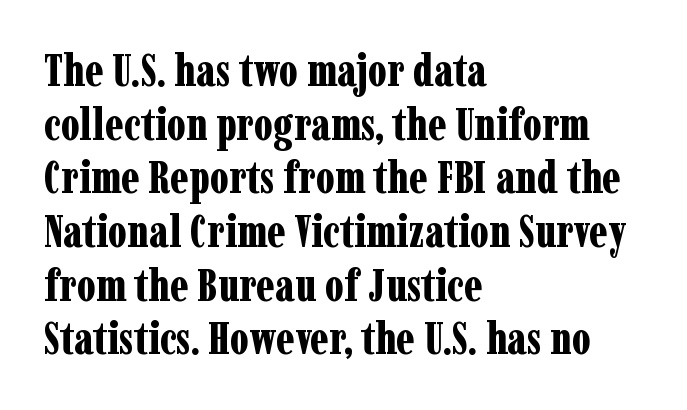
Q: Is the text bold? A: Yes.
Q: Is the text italic (slanted)? A: No, it is upright.
Q: Is the typeface a serif or a sans-serif typeface? A: Serif.
Q: Is the text underlined? A: No.
Q: How is the paragraph aligned? A: Left-aligned.
Q: Is the spacing between letters normal or unusually wide? A: Normal.
Q: Width (condensed, normal, or wide)? A: Condensed.
Q: Stroke contrast? A: Low.
Q: x-height? A: Medium.
Q: Monospaced? A: No.
